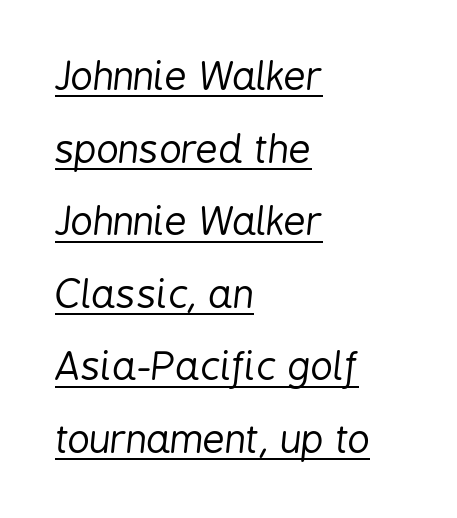
The image shows 39 px regular-weight, condensed type, italic (leaning right); set left-aligned, line spacing 1.86x, normal letter spacing, underlined; low stroke contrast and a medium x-height.
